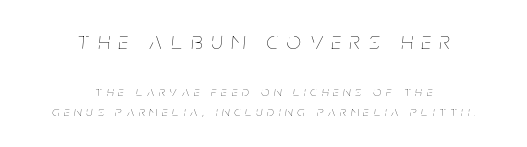
{"italic": "yes", "lean": "right", "slant_degrees": 5, "bold": "no", "underline": "no", "align": "center", "line_spacing": "normal", "line_spacing_ratio": 1.47, "letter_spacing": "wide", "letter_spacing_em": 0.36, "larger_block": "first", "size_ratio": 1.79, "glyph_px": 25}
